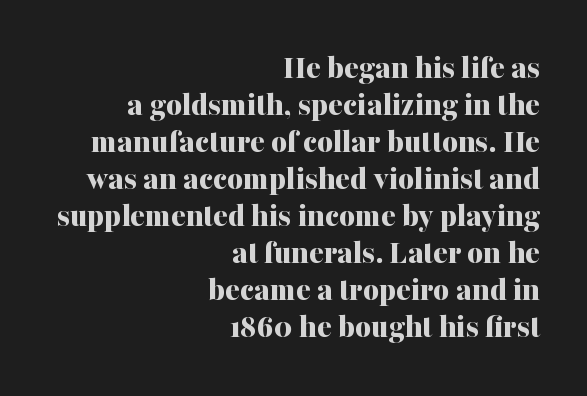
{"serif": "yes", "italic": "no", "bold": "yes", "weight": "bold", "width": "normal", "stroke_contrast": "medium", "x_height": "medium", "monospaced": "no", "underline": "no", "align": "right", "line_spacing": "tight", "line_spacing_ratio": 1.09, "letter_spacing": "normal", "letter_spacing_em": 0.0, "glyph_px": 34}
